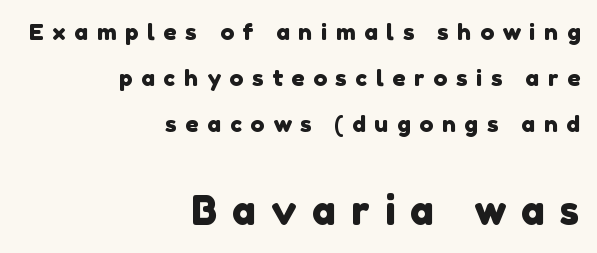
Is this a sans? Yes — the strokes have no serifs. Each letter keeps its own natural width here, so spacing adapts to shape. Honestly, there is no underline to notice here at all. Short note: letters widely spaced. The space between consecutive lines is lavish.
